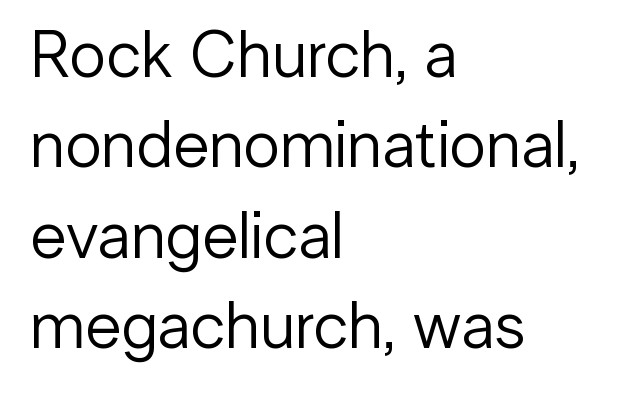
The image shows 66 px regular-weight sans-serif type, upright; set left-aligned, normal line spacing (1.37x), normal letter spacing, not underlined; low stroke contrast and a medium x-height.
